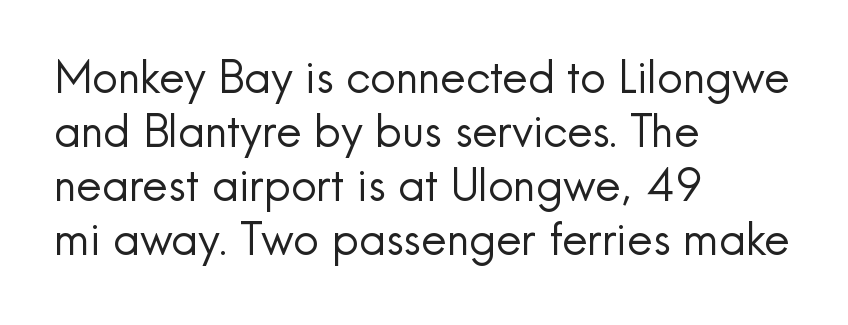
Which margin do the lines hug? The left one — the right edge is uneven. Quick note: underline off. Classification — sans serif. Caption: face not bold, strokes unweighted. Character widths vary here, with narrow letters taking less room than wide ones. Words appear dense and cohesive because spacing is normal.
